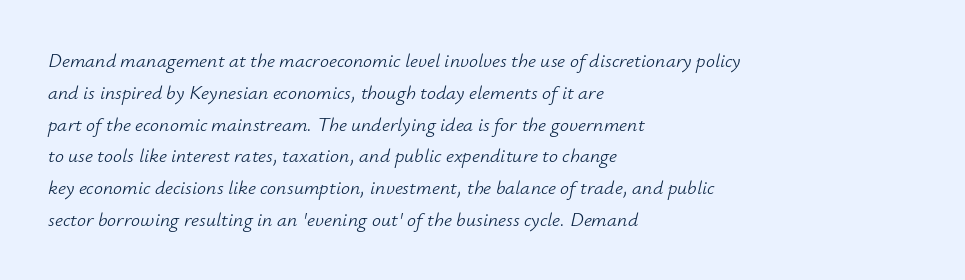
The image shows 20 px text type, italic (leaning right); set left-aligned, normal line spacing (1.59x), normal letter spacing, not underlined.
